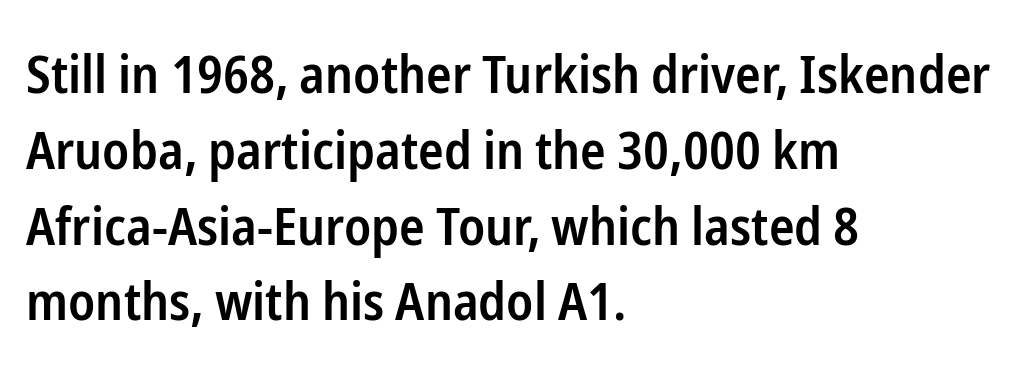
The image shows 53 px semibold, condensed sans-serif type, upright; set left-aligned, normal line spacing (1.43x), normal letter spacing, not underlined; low stroke contrast and a medium x-height.
